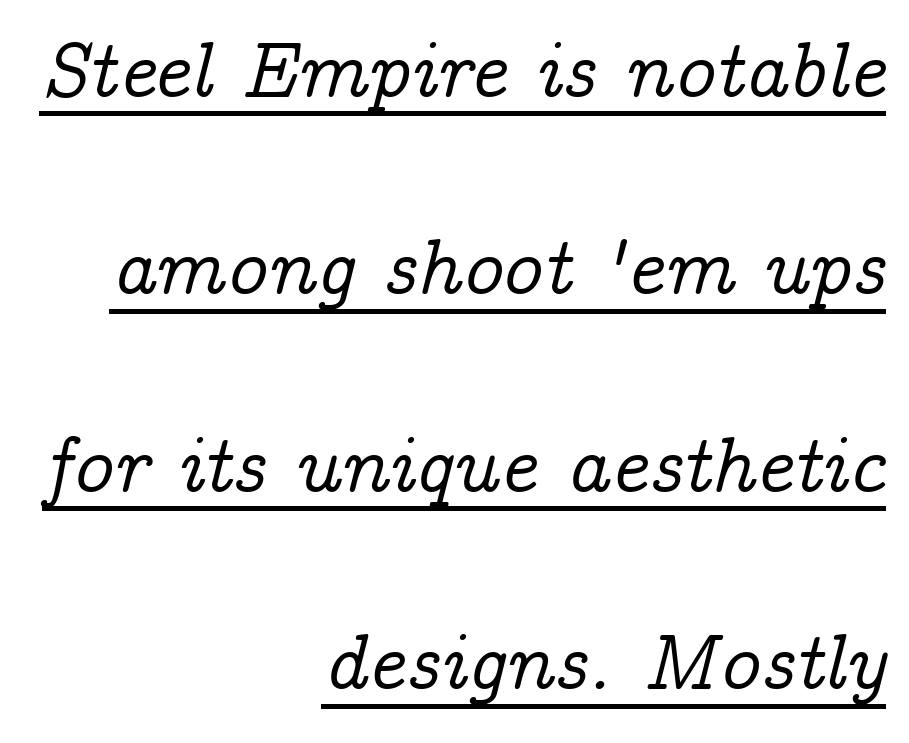
Regarding serifs, this sample has them. The compositor pushed each line to the right boundary. Does a line run under the words? Yes, clearly. The line-height multiplier appears high, well above default. Spacing verdict: proportional, widths tailored to each character. A typesetter would call this zero additional tracking.
